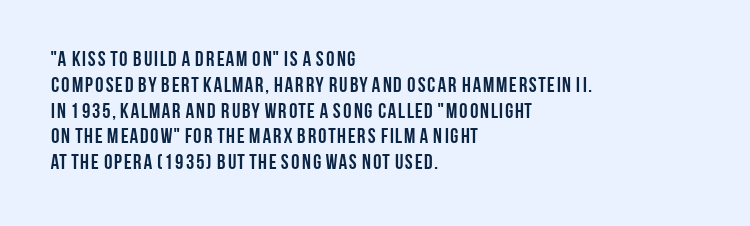
Q: Is the text bold? A: Yes.
Q: Is the text italic (slanted)? A: No, it is upright.
Q: Is the text underlined? A: No.
Q: How is the paragraph aligned? A: Left-aligned.
Q: Is the spacing between letters normal or unusually wide? A: Normal.
